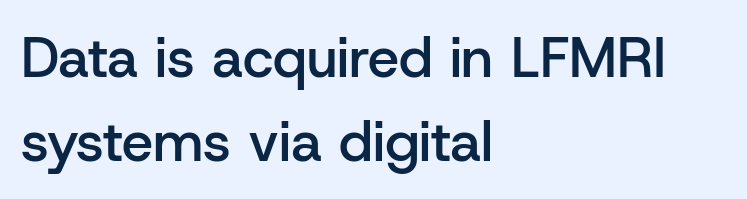
Q: Is the text bold? A: Semi-bold.
Q: Is the text italic (slanted)? A: No, it is upright.
Q: Is the typeface a serif or a sans-serif typeface? A: Sans-serif.
Q: Is the text underlined? A: No.
Q: How is the paragraph aligned? A: Left-aligned.
Q: Is the spacing between letters normal or unusually wide? A: Normal.
Q: Is the spacing between lines tight, normal or loose? A: Normal.
Q: Width (condensed, normal, or wide)? A: Normal.
Q: Stroke contrast? A: Low.
Q: x-height? A: Medium.
Q: Monospaced? A: No.
